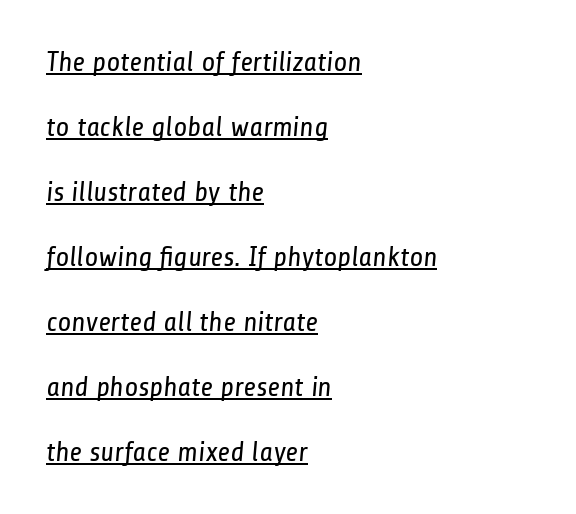
The image shows 28 px regular-weight, condensed sans-serif type; set left-aligned, loose line spacing (2.32x), normal letter spacing, underlined; low stroke contrast and a medium x-height.
